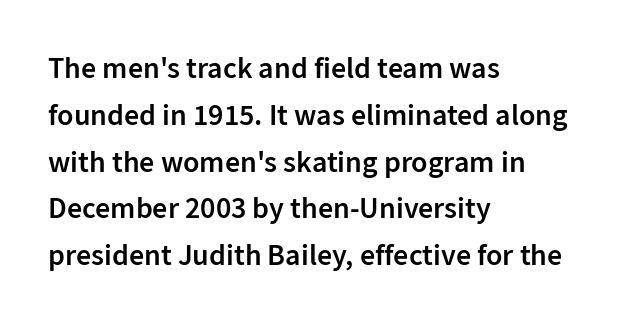
{"serif": "no", "italic": "no", "bold": "semi", "weight": "semibold", "width": "normal", "stroke_contrast": "low", "x_height": "medium", "monospaced": "no", "underline": "no", "align": "left", "line_spacing": "normal", "line_spacing_ratio": 1.56, "letter_spacing": "normal", "letter_spacing_em": 0.0, "glyph_px": 30}
